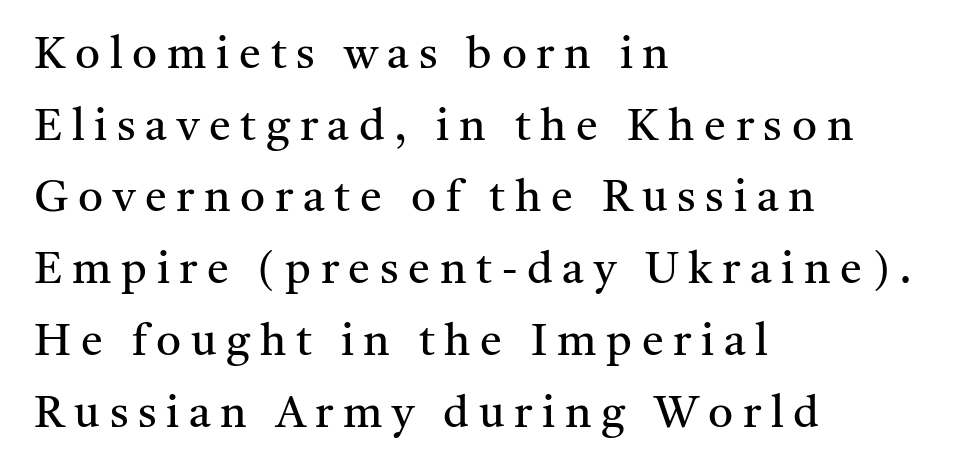
The image shows 44 px regular-weight serif type, upright; set left-aligned, normal line spacing (1.63x), unusually wide letter spacing (+0.22 em), not underlined; medium stroke contrast and a medium x-height.
